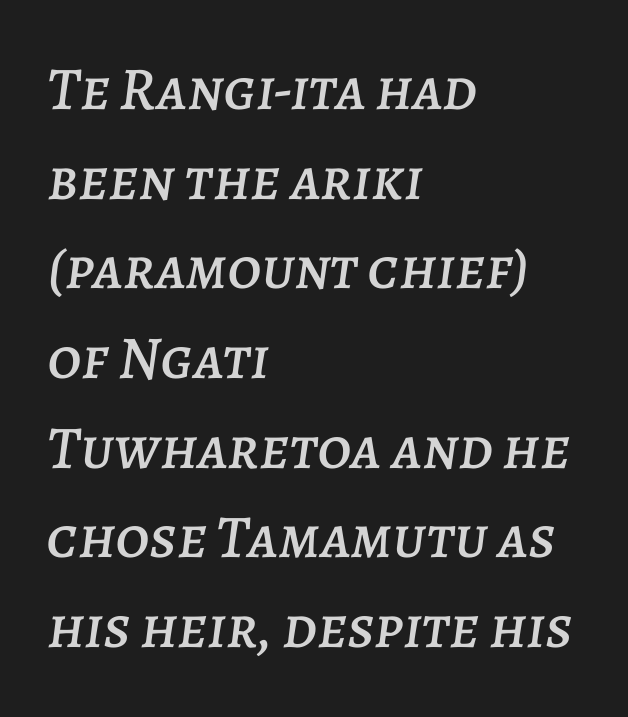
Q: Is the text italic (slanted)? A: Yes, it leans right by about 7 degrees.
Q: Is the text underlined? A: No.
Q: How is the paragraph aligned? A: Left-aligned.
Q: Is the spacing between letters normal or unusually wide? A: Normal.
Q: Is the spacing between lines tight, normal or loose? A: Normal.
Q: Width (condensed, normal, or wide)? A: Normal.
Q: Stroke contrast? A: Low.
Q: x-height? A: Large.
Q: Monospaced? A: No.
